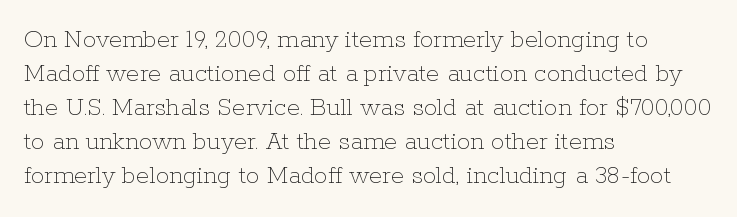
The image shows 27 px text type, upright; set left-aligned, normal line spacing (1.26x), normal letter spacing, not underlined.
